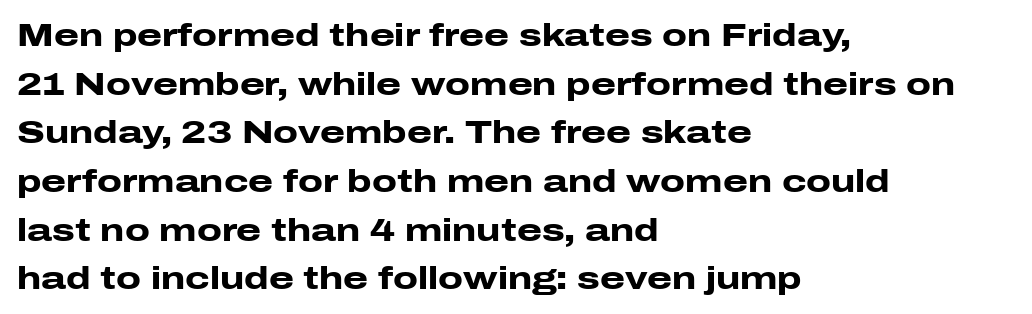
The image shows 32 px heavy, wide sans-serif type, upright; set left-aligned, normal line spacing (1.52x), normal letter spacing, not underlined; low stroke contrast and a medium x-height.
